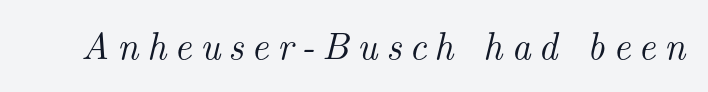
The image shows 38 px serif type, italic (leaning right); set unusually wide letter spacing (+0.21 em), not underlined; medium stroke contrast and a small x-height.
